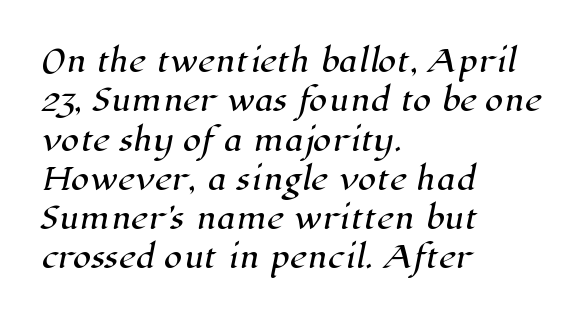
Q: Is the typeface a serif or a sans-serif typeface? A: Serif.
Q: Is the text underlined? A: No.
Q: How is the paragraph aligned? A: Left-aligned.
Q: Is the spacing between letters normal or unusually wide? A: Normal.
Q: Is the spacing between lines tight, normal or loose? A: Normal.
Q: Width (condensed, normal, or wide)? A: Normal.
Q: Stroke contrast? A: High.
Q: x-height? A: Medium.
Q: Monospaced? A: No.
